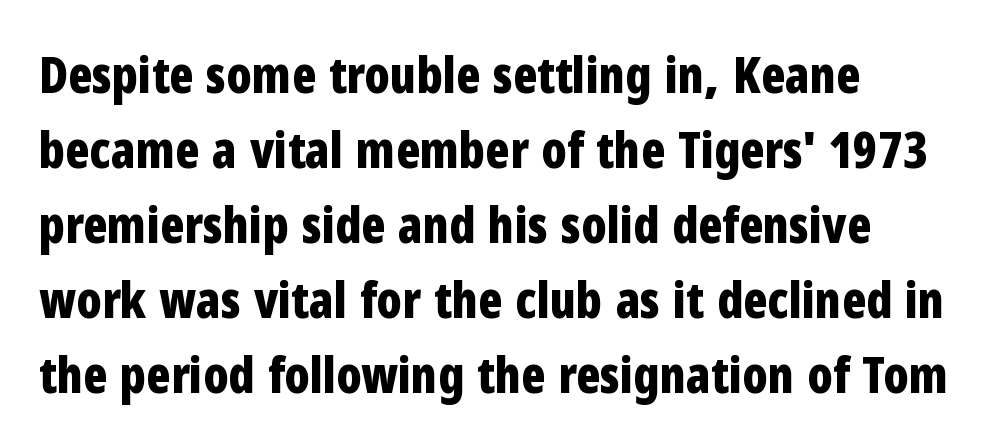
The image shows 50 px bold, condensed sans-serif type, upright; set left-aligned, normal line spacing (1.5x), normal letter spacing, not underlined; low stroke contrast and a medium x-height.
